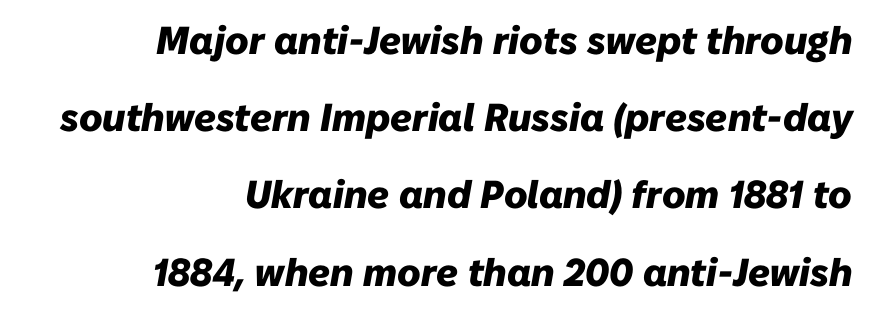
{"italic": "yes", "lean": "right", "slant_degrees": 10, "bold": "yes", "weight": "heavy", "width": "normal", "stroke_contrast": "low", "x_height": "medium", "monospaced": "no", "underline": "no", "align": "right", "line_spacing": "loose", "line_spacing_ratio": 1.98, "letter_spacing": "normal", "letter_spacing_em": 0.0, "glyph_px": 39}
